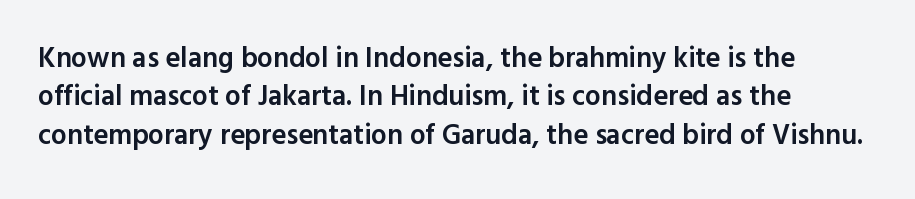
The image shows 28 px semibold sans-serif type, upright; set left-aligned, normal line spacing (1.37x), normal letter spacing, not underlined; a medium x-height.
